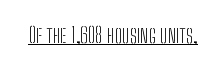
{"italic": "no", "bold": "no", "underline": "yes", "letter_spacing": "normal", "letter_spacing_em": 0.0, "glyph_px": 22}
